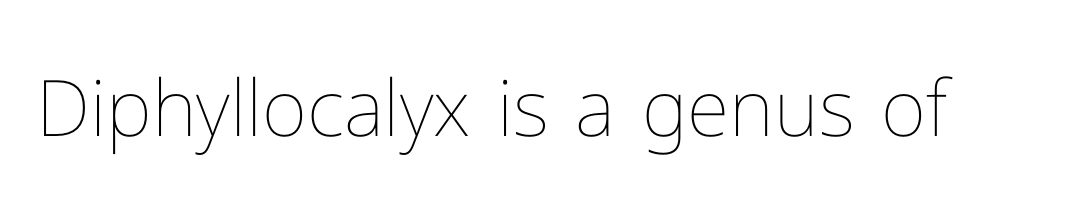
The image shows 78 px thin type, upright; set normal letter spacing, not underlined; low stroke contrast and a medium x-height.
